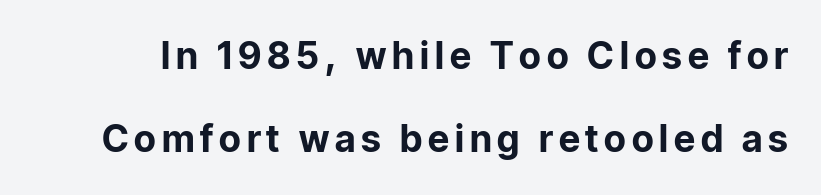
Leading: increased. Notice how the stems are strictly vertical — no italics here. Anything drawn beneath the words? Only blank space. You could not count columns in this text — the font is proportionally spaced. The passage shown is emphatically bold. The glyphs in this specimen are sans serif.
